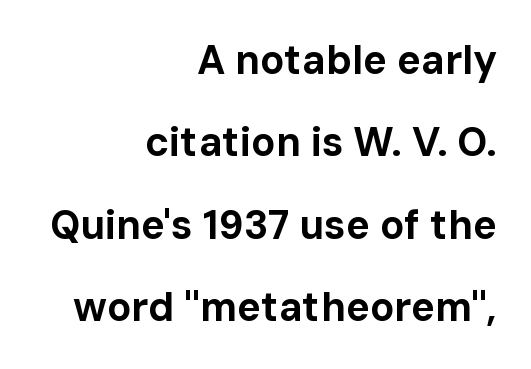
The image shows 40 px bold sans-serif type, upright; set right-aligned, loose line spacing (2.06x), normal letter spacing, not underlined; low stroke contrast and a medium x-height.
